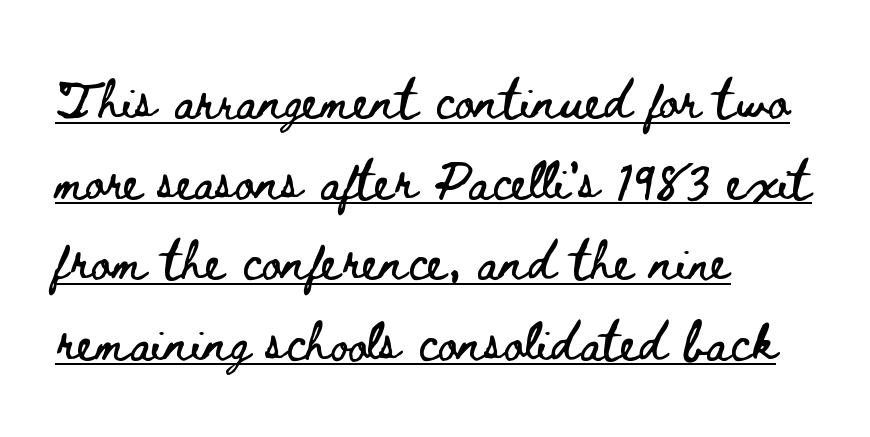
The face used here appears with an underline applied. There is no visible air inserted between adjacent glyphs. Whoever set this chose breathing room over compactness in the vertical rhythm. The paragraph has a hard left edge and a soft right edge. The letters advance in unequal steps, a hallmark of proportional type.
